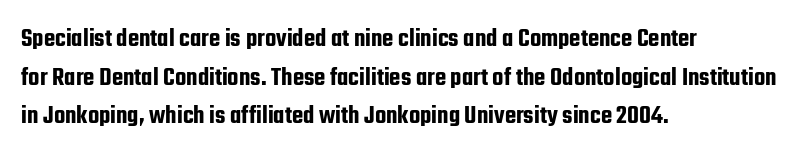
Q: Is the text italic (slanted)? A: No, it is upright.
Q: Is the text underlined? A: No.
Q: How is the paragraph aligned? A: Left-aligned.
Q: Is the spacing between letters normal or unusually wide? A: Normal.
Q: Is the spacing between lines tight, normal or loose? A: Normal.
